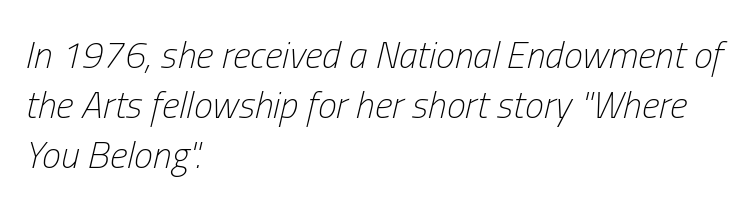
Q: Is the text bold? A: No.
Q: Is the text italic (slanted)? A: Yes, it leans right by about 13 degrees.
Q: Is the text underlined? A: No.
Q: How is the paragraph aligned? A: Left-aligned.
Q: Is the spacing between letters normal or unusually wide? A: Normal.
Q: Is the spacing between lines tight, normal or loose? A: Normal.
Q: Width (condensed, normal, or wide)? A: Condensed.
Q: Stroke contrast? A: Low.
Q: x-height? A: Medium.
Q: Monospaced? A: No.
